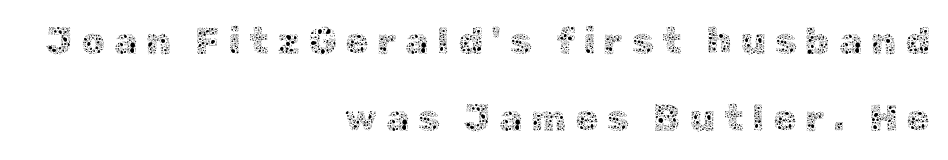
Q: Is the text bold? A: No.
Q: Is the text italic (slanted)? A: No, it is upright.
Q: Is the text underlined? A: No.
Q: How is the paragraph aligned? A: Right-aligned.
Q: Is the spacing between letters normal or unusually wide? A: Unusually wide.
Q: Is the spacing between lines tight, normal or loose? A: Loose.
Q: Width (condensed, normal, or wide)? A: Normal.
Q: x-height? A: Medium.
Q: Monospaced? A: No.
